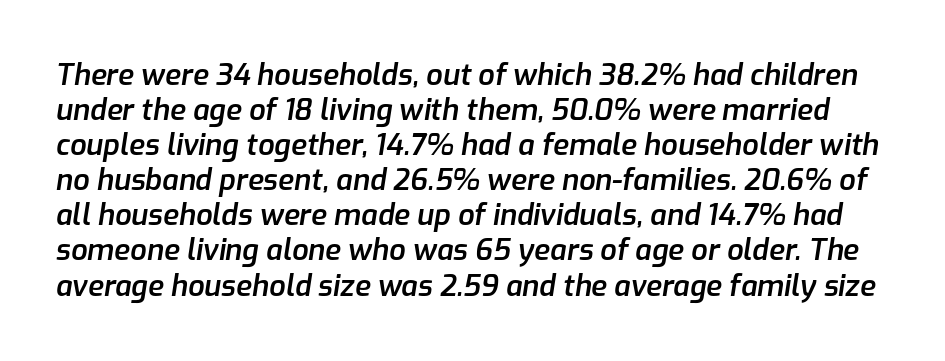
{"italic": "yes", "lean": "right", "slant_degrees": 9, "bold": "semi", "weight": "semibold", "width": "normal", "stroke_contrast": "low", "x_height": "medium", "monospaced": "no", "underline": "no", "line_spacing_ratio": 1.21, "letter_spacing": "normal", "letter_spacing_em": 0.0, "glyph_px": 29}
